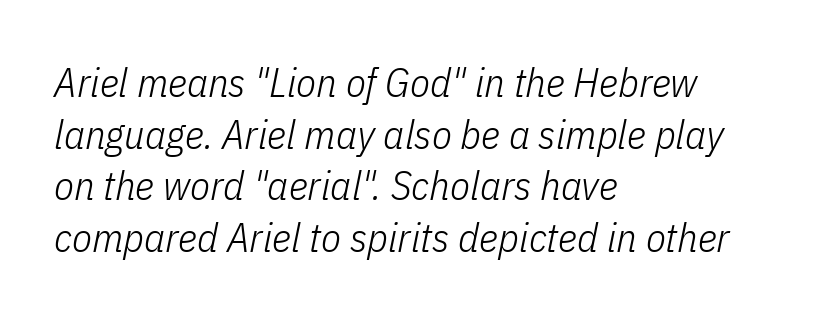
The image shows 41 px light, condensed type, italic (leaning right); set left-aligned, normal line spacing (1.26x), normal letter spacing, not underlined; low stroke contrast and a medium x-height.
